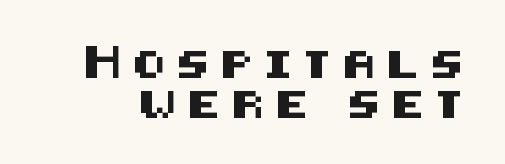
The image shows 27 px text type, upright; set normal line spacing (1.47x), unusually wide letter spacing (+0.43 em), not underlined.
